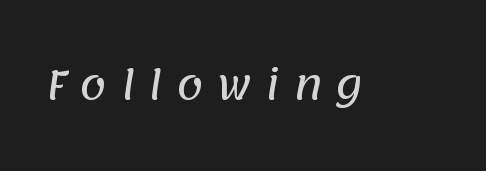
The image shows 39 px sans-serif type; set unusually wide letter spacing (+0.33 em), not underlined; low stroke contrast and a large x-height.
